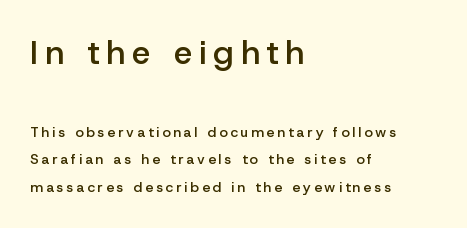
Q: Is the text bold? A: Semi-bold.
Q: Is the text italic (slanted)? A: No, it is upright.
Q: Is the typeface a serif or a sans-serif typeface? A: Sans-serif.
Q: Is the text underlined? A: No.
Q: How is the paragraph aligned? A: Left-aligned.
Q: Is the spacing between letters normal or unusually wide? A: Unusually wide.
Q: Is the spacing between lines tight, normal or loose? A: Loose.
Q: Which block of text is set in a larger size, the first (top) or the second (bottom)? A: The first (top) one.
Q: Width (condensed, normal, or wide)? A: Normal.
Q: Stroke contrast? A: Low.
Q: x-height? A: Medium.
Q: Monospaced? A: No.
